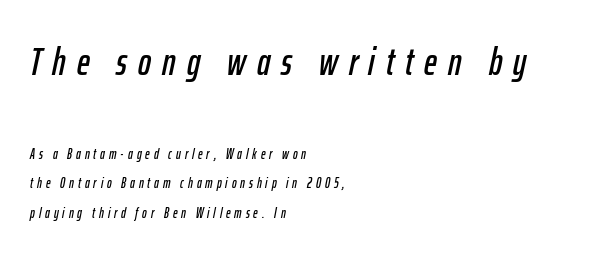
Q: Is the text italic (slanted)? A: Yes, it leans right by about 12 degrees.
Q: Is the text underlined? A: No.
Q: How is the paragraph aligned? A: Left-aligned.
Q: Is the spacing between letters normal or unusually wide? A: Unusually wide.
Q: Is the spacing between lines tight, normal or loose? A: Loose.
Q: Which block of text is set in a larger size, the first (top) or the second (bottom)? A: The first (top) one.
Q: Width (condensed, normal, or wide)? A: Condensed.
Q: Stroke contrast? A: Low.
Q: x-height? A: Medium.
Q: Monospaced? A: No.
